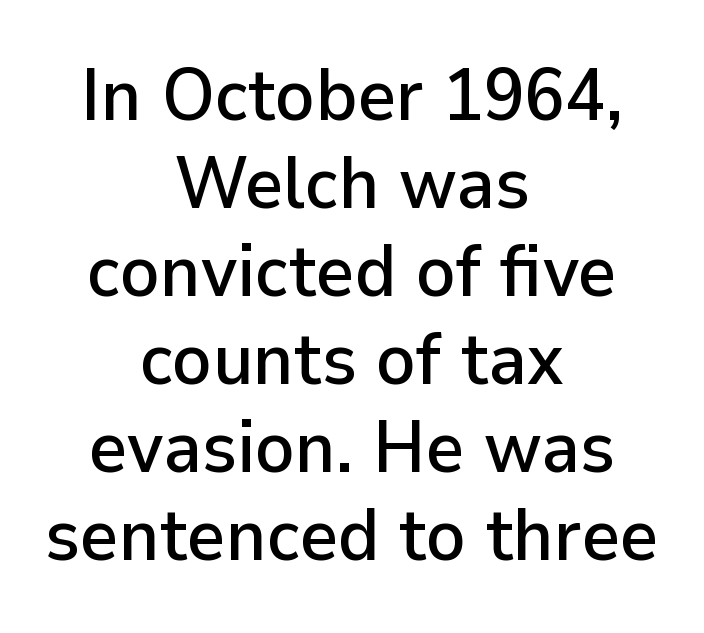
The image shows 74 px sans-serif type, upright; set centered, line spacing 1.19x, normal letter spacing, not underlined; low stroke contrast and a medium x-height.
